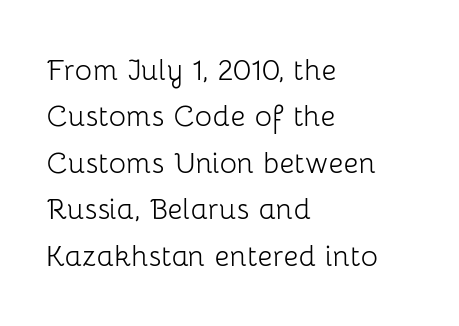
{"serif": "no", "italic": "no", "bold": "no", "weight": "light", "width": "normal", "stroke_contrast": "low", "x_height": "medium", "monospaced": "no", "underline": "no", "align": "left", "line_spacing": "normal", "line_spacing_ratio": 1.29, "letter_spacing": "normal", "letter_spacing_em": 0.0, "glyph_px": 36}
